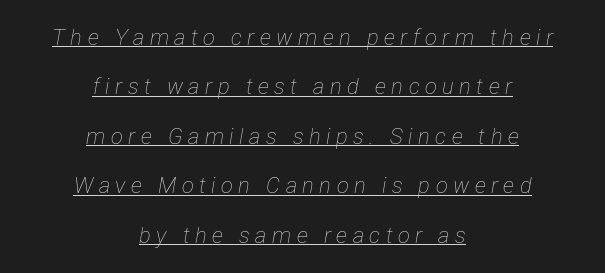
The image shows 22 px text type, italic (leaning right); set centered, loose line spacing (2.25x), unusually wide letter spacing (+0.25 em), underlined.
